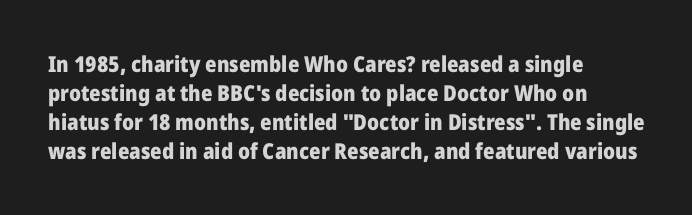
I'd describe the lettering as bold — thick and assertive. Line starts are locked; line ends wander. Nope, not italic — everything's standing straight. Only glyphs here, with clear space below each row.
